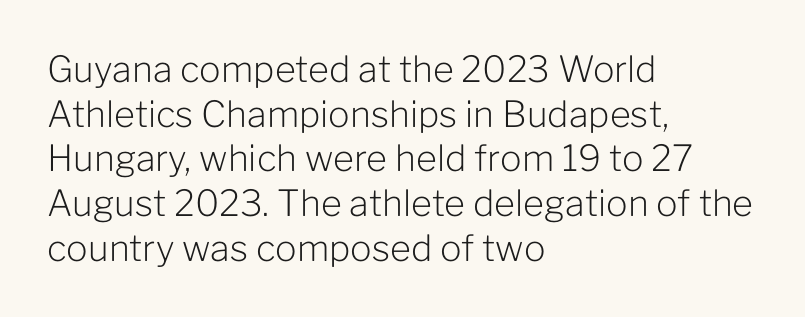
{"serif": "no", "italic": "no", "bold": "no", "weight": "light", "width": "normal", "stroke_contrast": "low", "x_height": "medium", "monospaced": "no", "underline": "no", "align": "left", "line_spacing_ratio": 1.24, "letter_spacing": "normal", "letter_spacing_em": 0.0, "glyph_px": 36}
